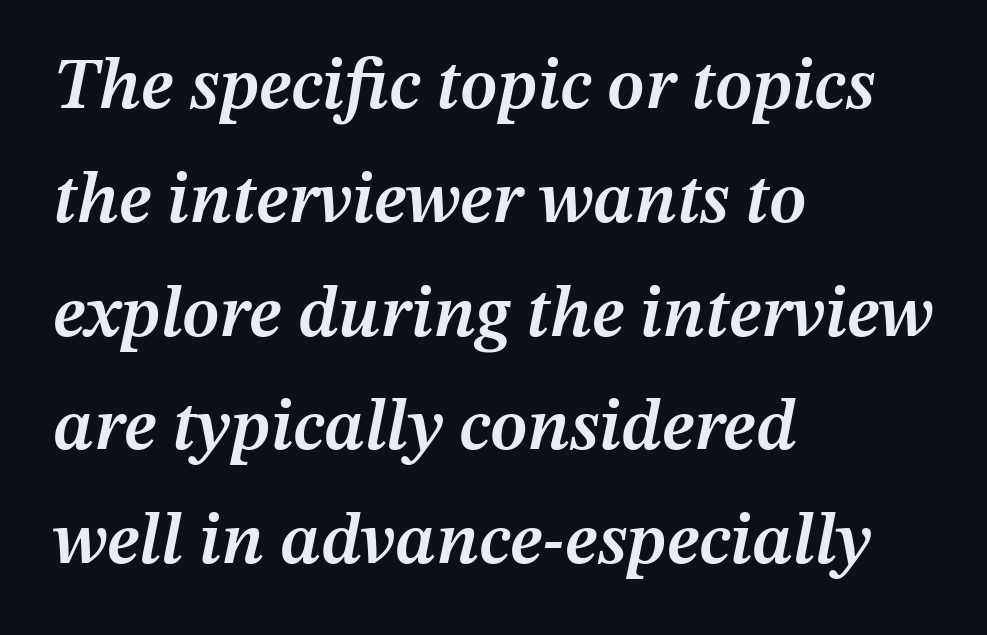
{"italic": "yes", "lean": "right", "slant_degrees": 12, "bold": "semi", "weight": "semibold", "width": "normal", "stroke_contrast": "medium", "x_height": "medium", "monospaced": "no", "underline": "no", "align": "left", "line_spacing": "normal", "line_spacing_ratio": 1.58, "letter_spacing": "normal", "letter_spacing_em": 0.0, "glyph_px": 72}
